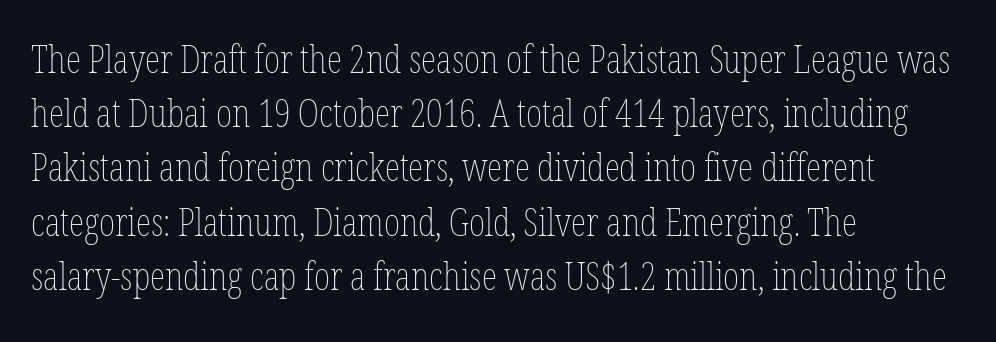
Q: Is the text bold? A: No.
Q: Is the text italic (slanted)? A: No, it is upright.
Q: Is the text underlined? A: No.
Q: How is the paragraph aligned? A: Left-aligned.
Q: Is the spacing between letters normal or unusually wide? A: Normal.
Q: Is the spacing between lines tight, normal or loose? A: Normal.
Q: Width (condensed, normal, or wide)? A: Condensed.
Q: Stroke contrast? A: Low.
Q: x-height? A: Medium.
Q: Monospaced? A: No.
